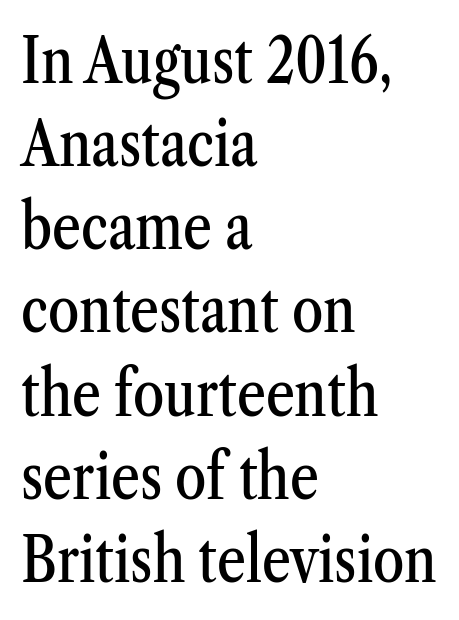
{"serif": "yes", "italic": "no", "width": "condensed", "stroke_contrast": "medium", "x_height": "medium", "monospaced": "no", "underline": "no", "align": "left", "line_spacing": "normal", "line_spacing_ratio": 1.32, "letter_spacing": "normal", "letter_spacing_em": 0.0, "glyph_px": 63}
